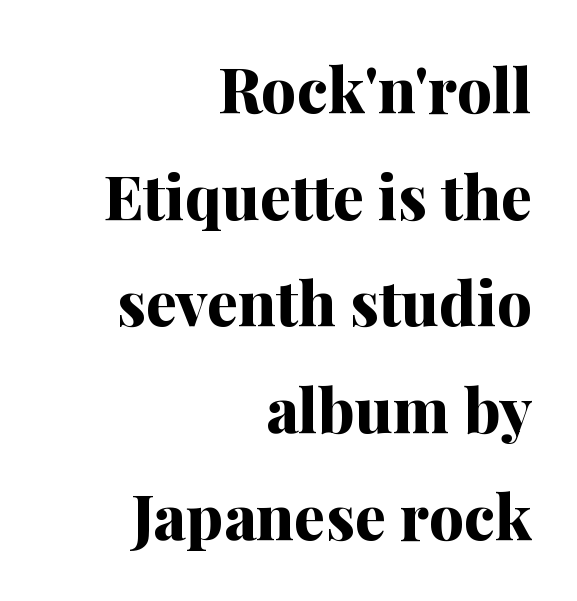
The typesetter chose a ragged-left arrangement here. You can tell from the footed stems that serif type was used. Style check: upright. Between one letter and the next there's only the usual sliver of space. Weight check: bold — yes, fully.
